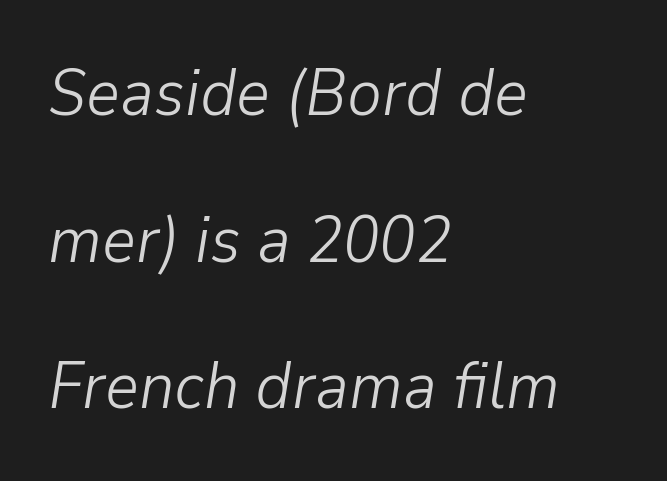
Q: Is the text bold? A: No.
Q: Is the text italic (slanted)? A: Yes, it leans right by about 9 degrees.
Q: Is the text underlined? A: No.
Q: How is the paragraph aligned? A: Left-aligned.
Q: Is the spacing between letters normal or unusually wide? A: Normal.
Q: Is the spacing between lines tight, normal or loose? A: Loose.
Q: Width (condensed, normal, or wide)? A: Normal.
Q: Stroke contrast? A: Low.
Q: x-height? A: Medium.
Q: Monospaced? A: No.
